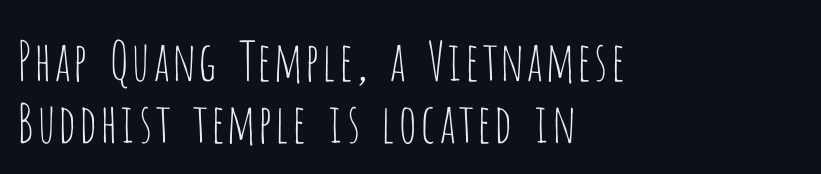
{"serif": "no", "italic": "no", "bold": "no", "weight": "thin", "width": "condensed", "stroke_contrast": "low", "x_height": "large", "monospaced": "no", "underline": "no", "align": "left", "line_spacing": "tight", "line_spacing_ratio": 1.14, "letter_spacing": "normal", "letter_spacing_em": 0.0, "glyph_px": 54}
